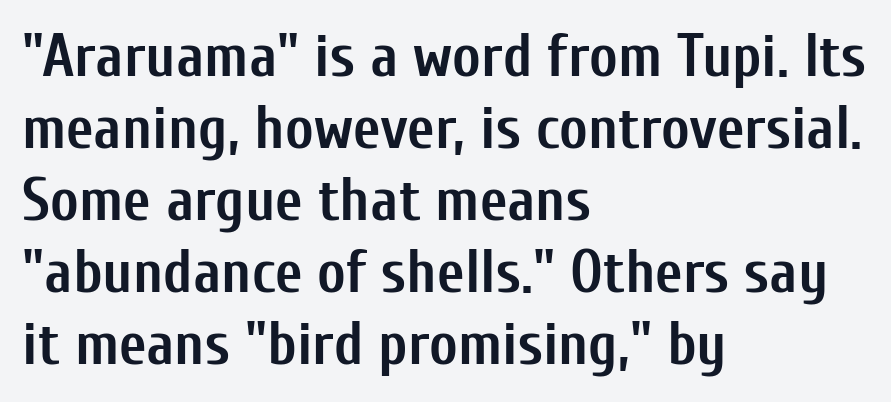
{"serif": "no", "italic": "no", "bold": "yes", "weight": "semibold", "width": "condensed", "stroke_contrast": "low", "x_height": "medium", "monospaced": "no", "underline": "no", "align": "left", "line_spacing_ratio": 1.2, "letter_spacing": "normal", "letter_spacing_em": 0.0, "glyph_px": 60}
